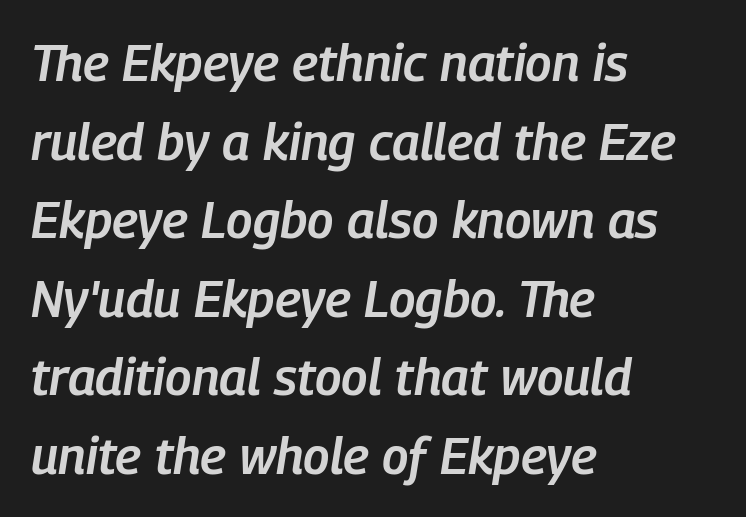
Q: Is the text bold? A: Semi-bold.
Q: Is the text italic (slanted)? A: Yes, it leans right by about 9 degrees.
Q: Is the text underlined? A: No.
Q: How is the paragraph aligned? A: Left-aligned.
Q: Is the spacing between letters normal or unusually wide? A: Normal.
Q: Is the spacing between lines tight, normal or loose? A: Normal.
Q: Width (condensed, normal, or wide)? A: Condensed.
Q: Stroke contrast? A: Low.
Q: x-height? A: Medium.
Q: Monospaced? A: No.
